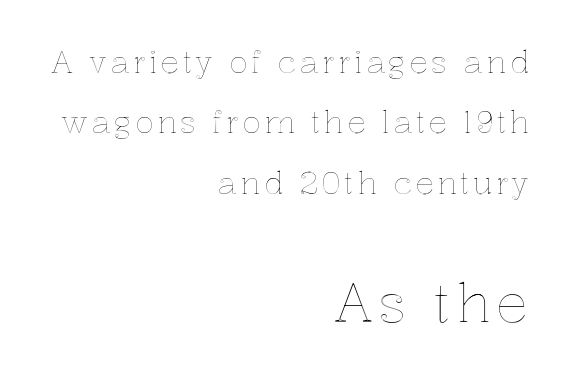
Q: Is the text italic (slanted)? A: No, it is upright.
Q: Is the text underlined? A: No.
Q: How is the paragraph aligned? A: Right-aligned.
Q: Is the spacing between lines tight, normal or loose? A: Loose.
Q: Which block of text is set in a larger size, the first (top) or the second (bottom)? A: The second (bottom) one.
Q: Width (condensed, normal, or wide)? A: Normal.
Q: x-height? A: Medium.
Q: Monospaced? A: No.
